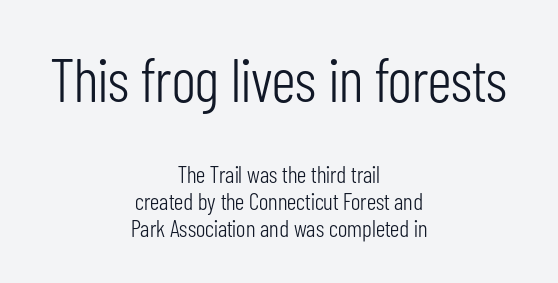
Does the lettering tilt? It doesn't — this is upright. The rendering shows plain stroke endings on the letterforms — a sans-serif design. Rows of type sit shoulder to shoulder in the vertical direction. Is the lower block the larger one? No — the upper block carries the bigger type. Is the type heavy? It reads as light-to-regular instead. Descenders hang freely into open space.
